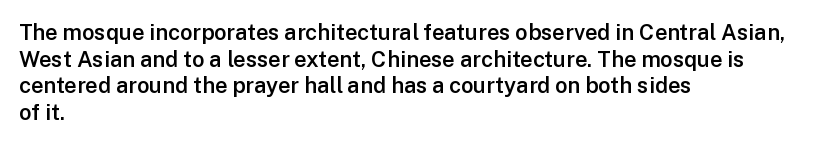
Q: Is the text bold? A: Semi-bold.
Q: Is the text italic (slanted)? A: No, it is upright.
Q: Is the text underlined? A: No.
Q: How is the paragraph aligned? A: Left-aligned.
Q: Is the spacing between letters normal or unusually wide? A: Normal.
